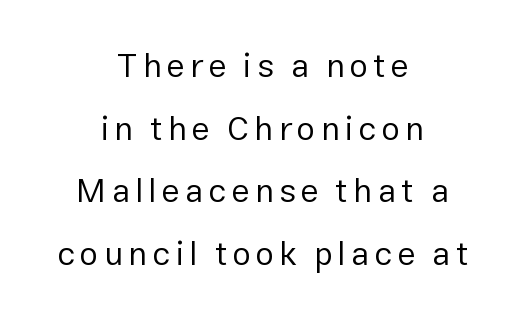
Q: Is the text bold? A: No.
Q: Is the text italic (slanted)? A: No, it is upright.
Q: Is the typeface a serif or a sans-serif typeface? A: Sans-serif.
Q: Is the text underlined? A: No.
Q: How is the paragraph aligned? A: Centered.
Q: Is the spacing between lines tight, normal or loose? A: Loose.
Q: Width (condensed, normal, or wide)? A: Normal.
Q: Stroke contrast? A: Low.
Q: x-height? A: Medium.
Q: Monospaced? A: No.
